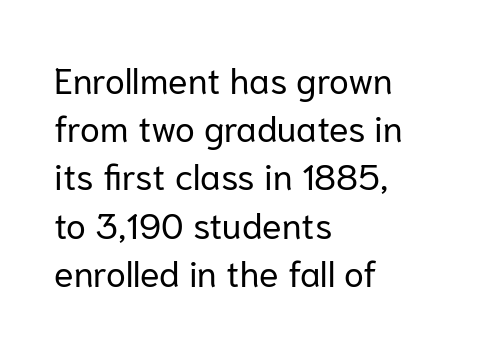
{"serif": "no", "italic": "no", "bold": "no", "weight": "regular", "width": "normal", "stroke_contrast": "low", "x_height": "medium", "monospaced": "no", "underline": "no", "align": "left", "line_spacing": "normal", "line_spacing_ratio": 1.34, "letter_spacing": "normal", "letter_spacing_em": 0.0, "glyph_px": 36}
